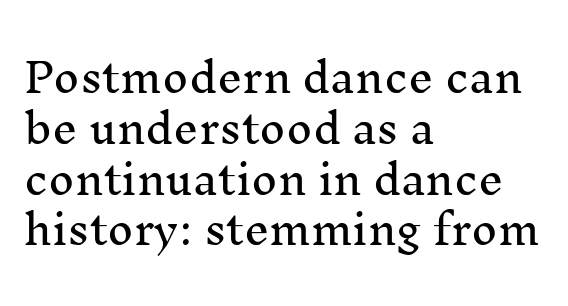
{"serif": "yes", "italic": "no", "width": "normal", "stroke_contrast": "medium", "x_height": "medium", "monospaced": "no", "underline": "no", "align": "left", "line_spacing": "normal", "line_spacing_ratio": 1.27, "letter_spacing": "normal", "letter_spacing_em": 0.0, "glyph_px": 40}
